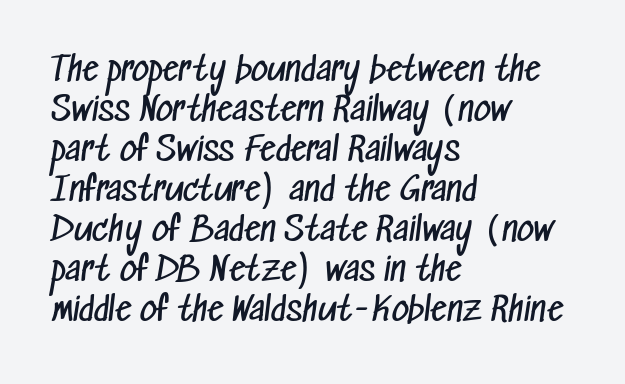
The rendering anchors every line to the left-hand side. Any mark beneath the type? The region is blank. Think of a printed novel: that variable character pitch is what you see here. Letter spacing: default. The passage shown is typeset with a sans-serif family.
